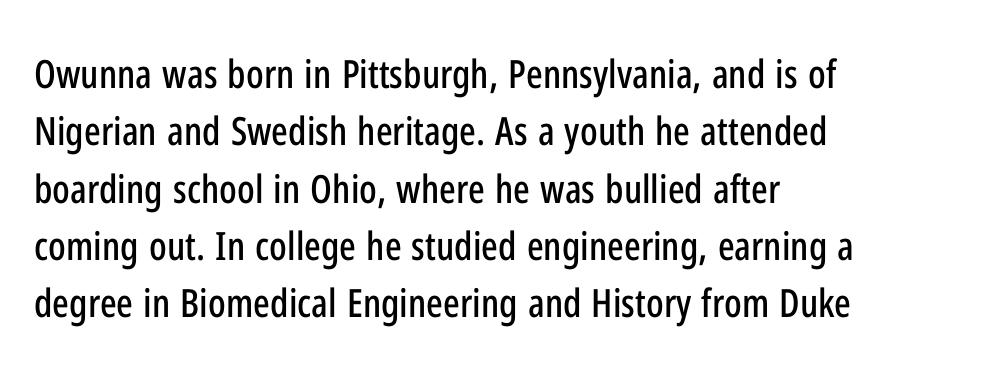
{"serif": "no", "italic": "no", "width": "condensed", "stroke_contrast": "low", "x_height": "medium", "monospaced": "no", "underline": "no", "align": "left", "line_spacing": "normal", "line_spacing_ratio": 1.47, "letter_spacing": "normal", "letter_spacing_em": 0.0, "glyph_px": 39}
